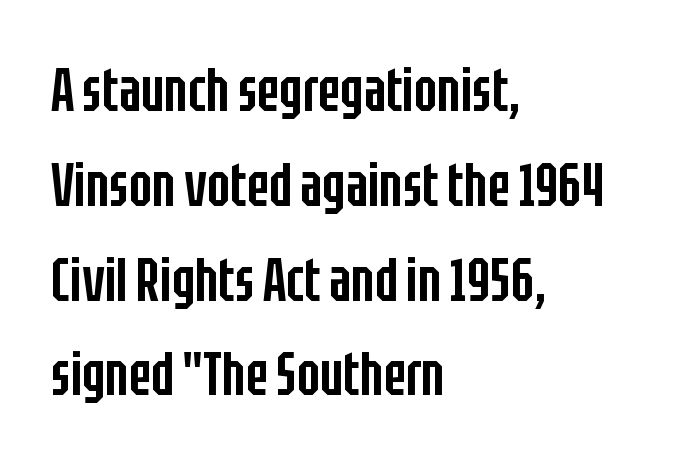
The image shows 60 px semibold, condensed sans-serif type, upright; set left-aligned, normal line spacing (1.58x), normal letter spacing, not underlined; low stroke contrast and a large x-height.
